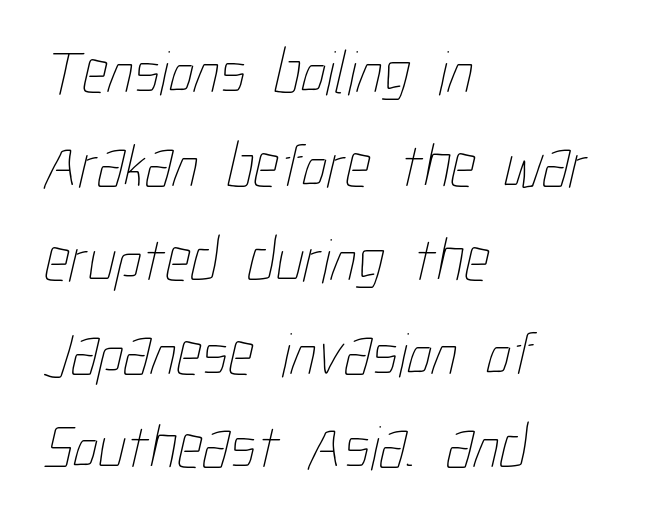
The image shows 63 px thin, condensed type; set left-aligned, normal line spacing (1.49x), normal letter spacing, not underlined; low stroke contrast and a medium x-height.
